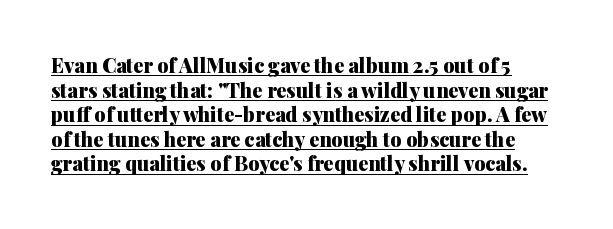
Caption: standard tracking, unaltered. Is there any slant? The stems are plumb. Heft: maximum for text — a bold. Underlined type.
